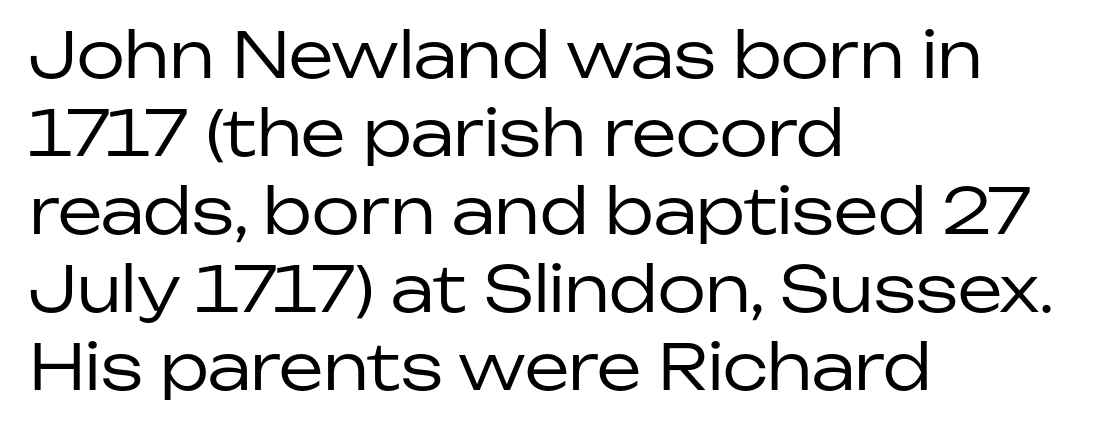
{"serif": "no", "italic": "no", "bold": "no", "weight": "regular", "width": "normal", "stroke_contrast": "low", "x_height": "medium", "monospaced": "no", "underline": "no", "align": "left", "line_spacing_ratio": 1.24, "letter_spacing": "normal", "letter_spacing_em": 0.0, "glyph_px": 63}
